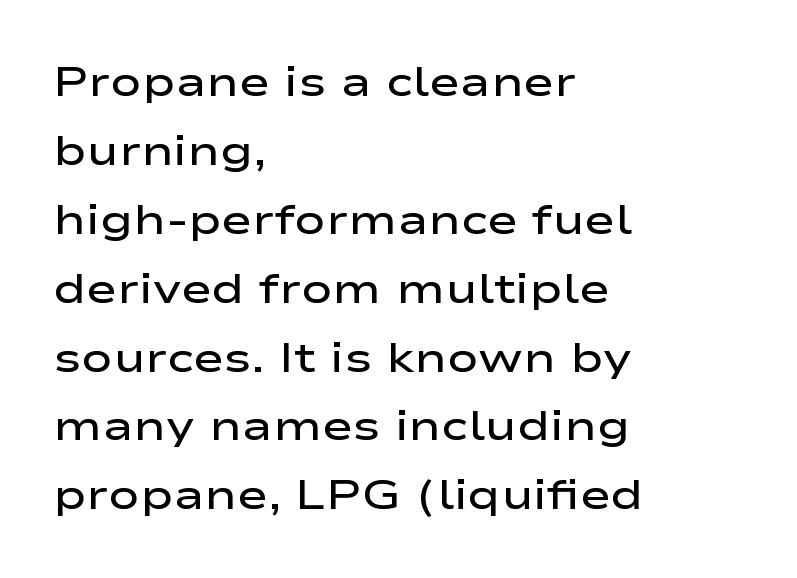
{"serif": "no", "italic": "no", "bold": "semi", "weight": "semibold", "width": "wide", "stroke_contrast": "low", "x_height": "medium", "monospaced": "no", "underline": "no", "align": "left", "line_spacing": "normal", "line_spacing_ratio": 1.64, "letter_spacing": "normal", "letter_spacing_em": 0.0, "glyph_px": 42}
